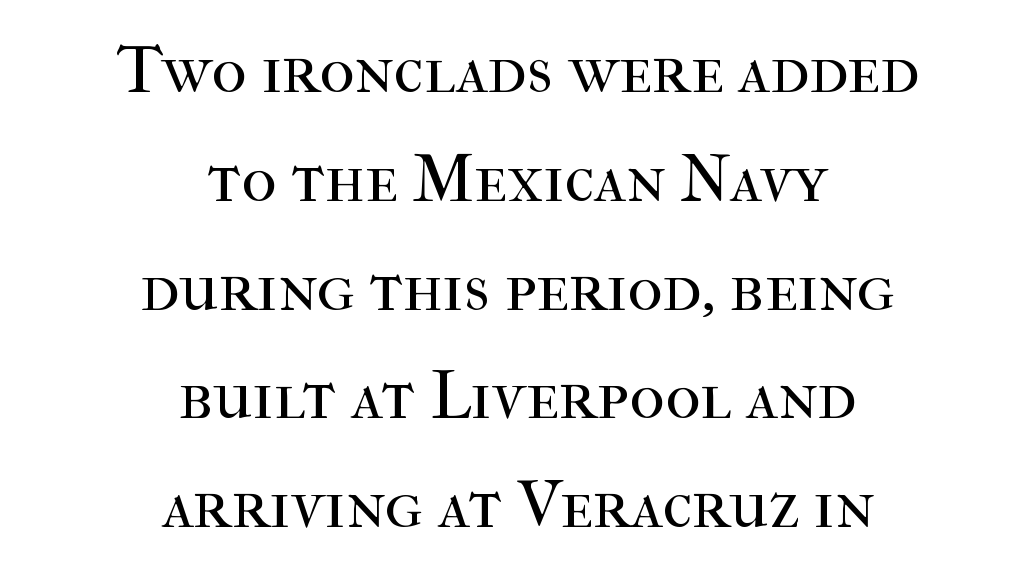
Typographically, this falls in the serif category. Rendered with straight, roman letterforms. A light-to-regular cut is what we see here. The lines sit at an ordinary, default distance from one another. The space beneath each line is pristine and unruled. Where is the straight margin? There isn't one; the lines are centered.
